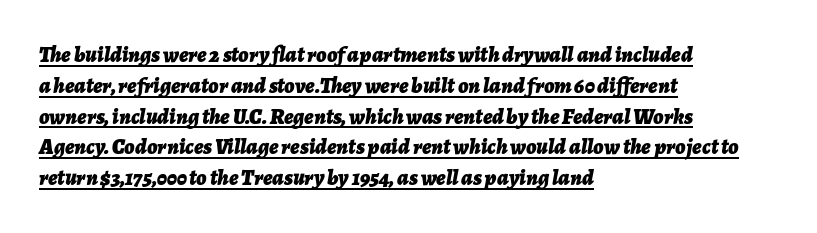
Q: Is the text bold? A: Yes.
Q: Is the text italic (slanted)? A: Yes, it leans right by about 7 degrees.
Q: Is the text underlined? A: Yes.
Q: How is the paragraph aligned? A: Left-aligned.
Q: Is the spacing between letters normal or unusually wide? A: Normal.
Q: Is the spacing between lines tight, normal or loose? A: Normal.
